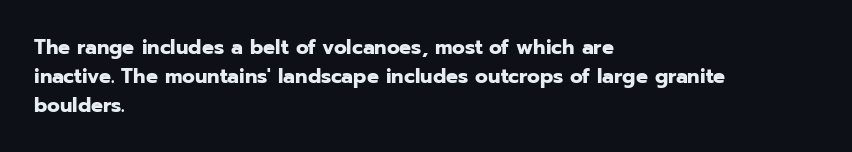
{"italic": "no", "bold": "yes", "underline": "no", "align": "left", "line_spacing": "normal", "line_spacing_ratio": 1.37, "letter_spacing": "normal", "letter_spacing_em": 0.0, "glyph_px": 21}
